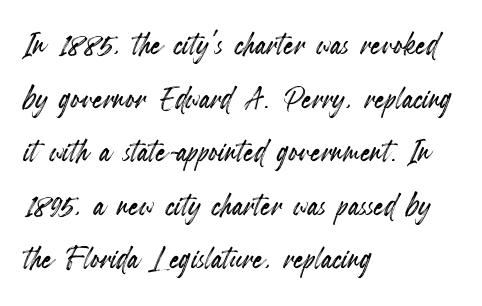
Q: Is the text italic (slanted)? A: Yes.
Q: Is the text underlined? A: No.
Q: How is the paragraph aligned? A: Left-aligned.
Q: Is the spacing between letters normal or unusually wide? A: Normal.
Q: Is the spacing between lines tight, normal or loose? A: Normal.
Q: Width (condensed, normal, or wide)? A: Condensed.
Q: x-height? A: Small.
Q: Monospaced? A: No.
